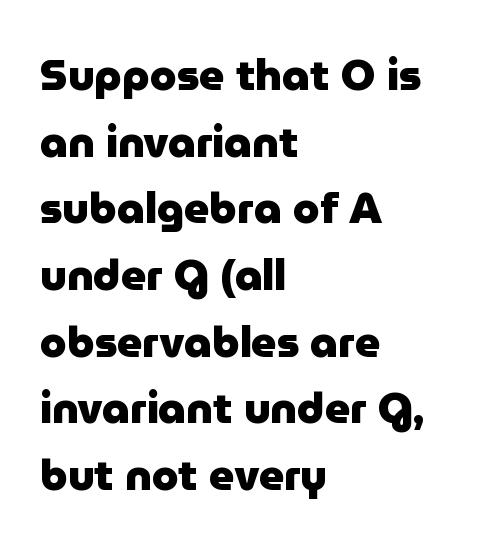
Q: Is the text bold? A: Yes.
Q: Is the text italic (slanted)? A: No, it is upright.
Q: Is the typeface a serif or a sans-serif typeface? A: Sans-serif.
Q: Is the text underlined? A: No.
Q: How is the paragraph aligned? A: Left-aligned.
Q: Is the spacing between letters normal or unusually wide? A: Normal.
Q: Is the spacing between lines tight, normal or loose? A: Normal.
Q: Width (condensed, normal, or wide)? A: Normal.
Q: Stroke contrast? A: Low.
Q: x-height? A: Medium.
Q: Monospaced? A: No.
